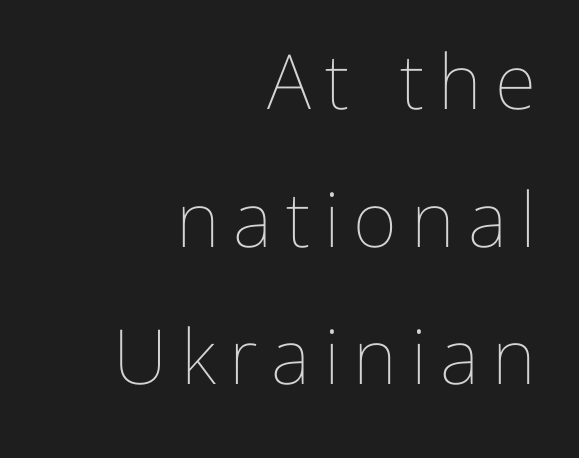
Q: Is the text bold? A: No.
Q: Is the text italic (slanted)? A: No, it is upright.
Q: Is the text underlined? A: No.
Q: How is the paragraph aligned? A: Right-aligned.
Q: Width (condensed, normal, or wide)? A: Normal.
Q: Stroke contrast? A: Low.
Q: x-height? A: Medium.
Q: Monospaced? A: No.
